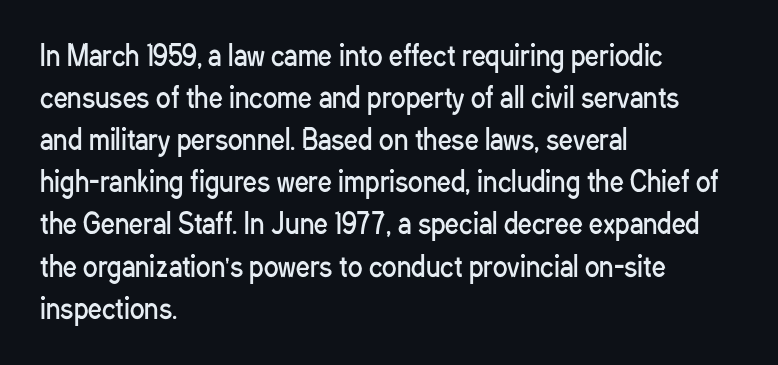
Each new line begins a customary step beneath the previous one. The passage shown is not underscored anywhere. Weight: not bold — regular or lighter. Nope, not italic — everything's standing straight. A classic flush-left, rag-right setting is used for this passage.
